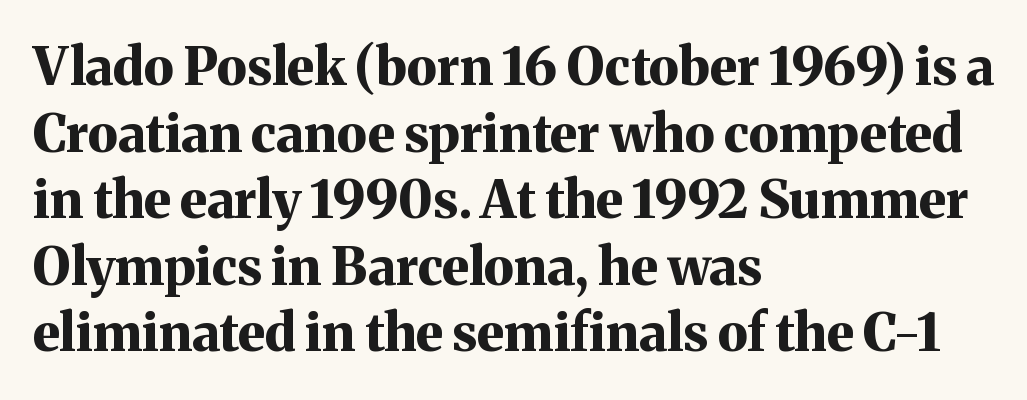
Heavy, bold letterforms. In terms of posture, this sample is upright. Proportional: the letters do not fall into vertical columns. This block has exactly the height ordinary leading produces.
